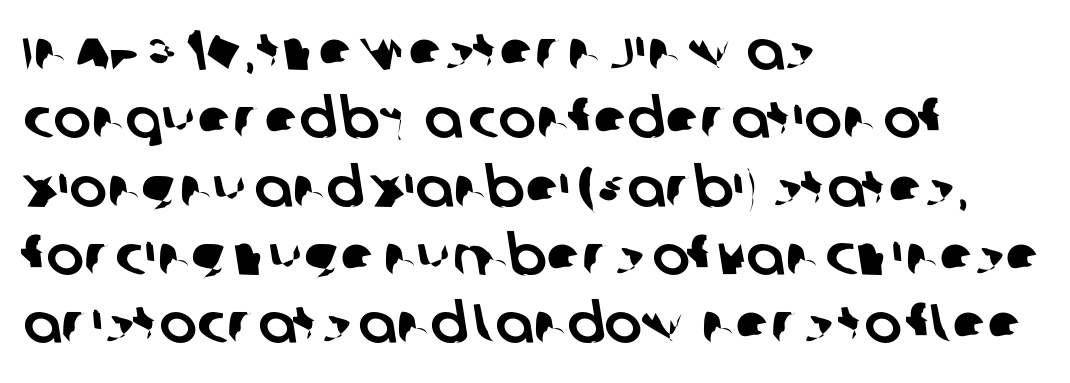
Q: Is the typeface a serif or a sans-serif typeface? A: Sans-serif.
Q: Is the text underlined? A: No.
Q: How is the paragraph aligned? A: Left-aligned.
Q: Is the spacing between letters normal or unusually wide? A: Normal.
Q: Width (condensed, normal, or wide)? A: Normal.
Q: Stroke contrast? A: Low.
Q: x-height? A: Large.
Q: Monospaced? A: No.
